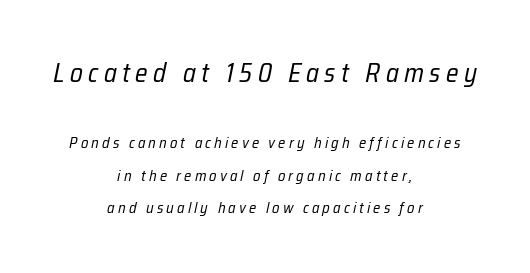
{"italic": "yes", "lean": "right", "slant_degrees": 12, "bold": "no", "underline": "no", "align": "center", "line_spacing": "loose", "line_spacing_ratio": 2.19, "letter_spacing": "wide", "letter_spacing_em": 0.21, "larger_block": "first", "size_ratio": 1.73, "glyph_px": 26}
